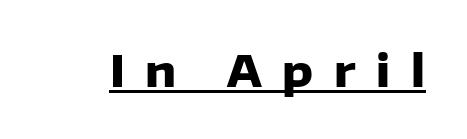
{"serif": "no", "italic": "no", "bold": "yes", "weight": "heavy", "width": "normal", "stroke_contrast": "low", "x_height": "medium", "monospaced": "no", "underline": "yes", "letter_spacing": "wide", "letter_spacing_em": 0.48, "glyph_px": 43}
